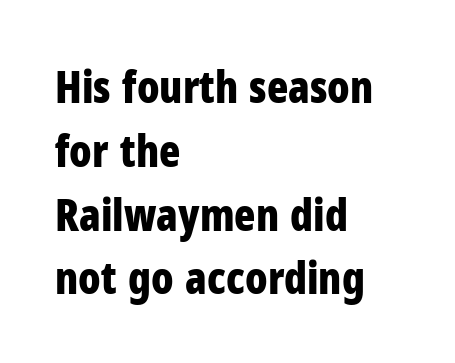
The image shows 44 px bold, condensed sans-serif type, upright; set left-aligned, normal line spacing (1.45x), normal letter spacing, not underlined; low stroke contrast and a medium x-height.
